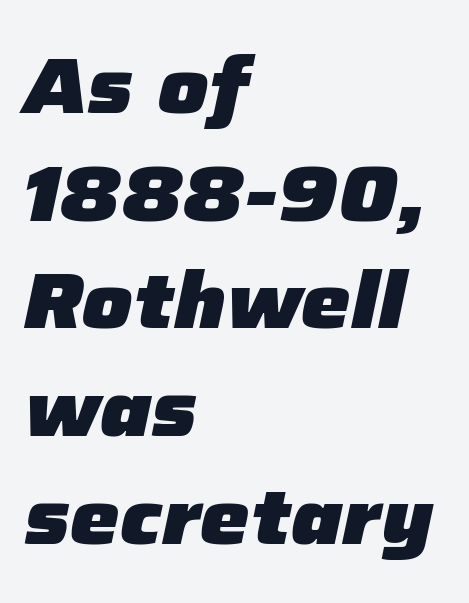
These lines were composed using italics. The rows are spaced the way most documents space them. The letterforms sit shoulder to shoulder at normal distance. The text block is weighted toward the left margin, trailing off unevenly rightward.
